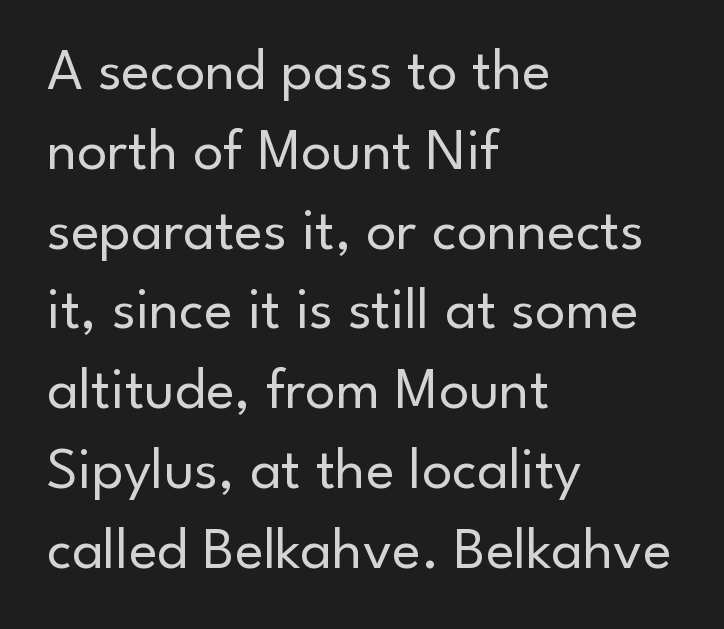
Weight: not bold — regular or lighter. The typography opts for an upright posture over an oblique one. Short note: letters normally spaced. Reading down the column, the eye jumps a familiar distance to each next line. Has an underline been added? It has not.
